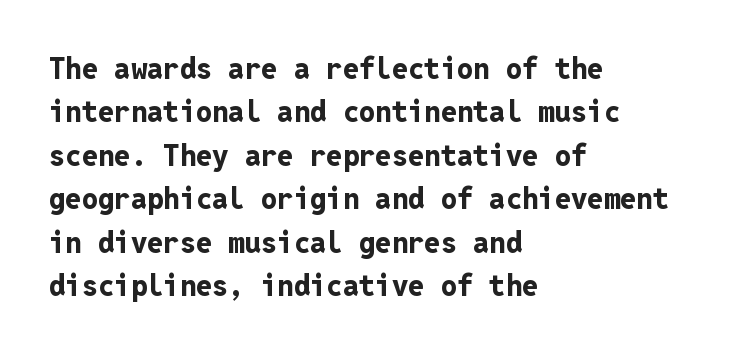
{"serif": "no", "italic": "no", "bold": "yes", "weight": "bold", "width": "normal", "stroke_contrast": "low", "x_height": "medium", "monospaced": "yes", "underline": "no", "align": "left", "line_spacing": "normal", "line_spacing_ratio": 1.5, "letter_spacing": "normal", "letter_spacing_em": 0.0, "glyph_px": 29}
